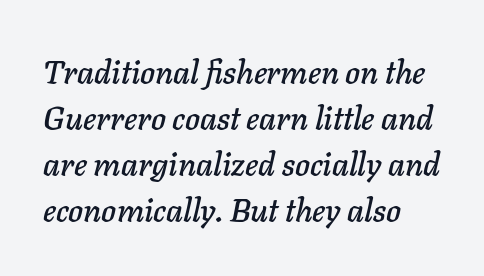
Rendered with sloped, italic letterforms. Plain, unruled lines of type. Looks like regular typesetting: each glyph gets only the width it needs. The leading is moderate, giving the passage an even texture. One-word summary of the alignment: left. Here the glyphs are tracked normally, forming tight word shapes.
